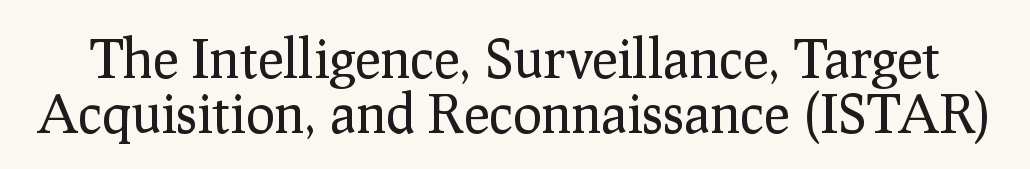
Q: Is the text bold? A: No.
Q: Is the text italic (slanted)? A: No, it is upright.
Q: Is the typeface a serif or a sans-serif typeface? A: Serif.
Q: Is the text underlined? A: No.
Q: Is the spacing between letters normal or unusually wide? A: Normal.
Q: Is the spacing between lines tight, normal or loose? A: Tight.
Q: Width (condensed, normal, or wide)? A: Normal.
Q: Stroke contrast? A: Low.
Q: x-height? A: Medium.
Q: Monospaced? A: No.
